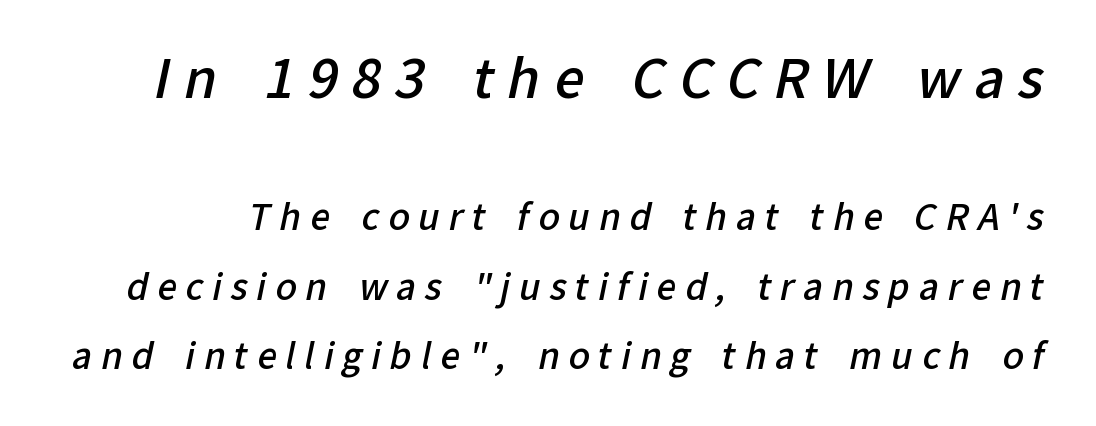
The rendering uses a semibold face; strokes are thickened but not to full bold. Is this a fixed-width face? No — the glyphs have proportional, varying widths. Top chunk: large. Bottom chunk: small. Display-style spreading of the glyphs; the letterfit is very open. You can tell from the bare stems that sans-serif type was used. Glance below the letters and you will spot only blank space.
